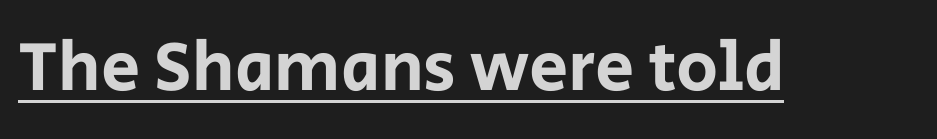
Type style note: lacks serifs. Here the glyphs are tracked normally, forming tight word shapes. Characters remain perfectly vertical along every line. What decoration does the sample have? An underline. The passage shown is typed in a proportional face where columns would drift.
